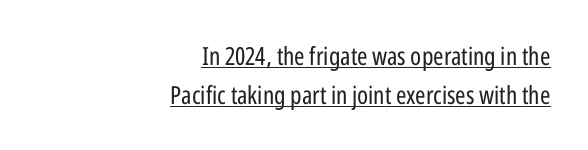
The image shows 25 px text type, upright; set right-aligned, normal line spacing (1.56x), normal letter spacing, underlined.
